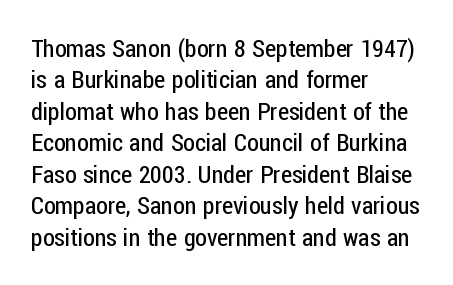
Q: Is the text bold? A: No.
Q: Is the text italic (slanted)? A: No, it is upright.
Q: Is the text underlined? A: No.
Q: How is the paragraph aligned? A: Left-aligned.
Q: Is the spacing between letters normal or unusually wide? A: Normal.
Q: Is the spacing between lines tight, normal or loose? A: Normal.
